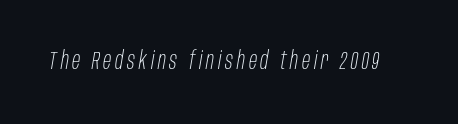
Q: Is the text bold? A: No.
Q: Is the text italic (slanted)? A: Yes, it leans right by about 10 degrees.
Q: Is the text underlined? A: No.
